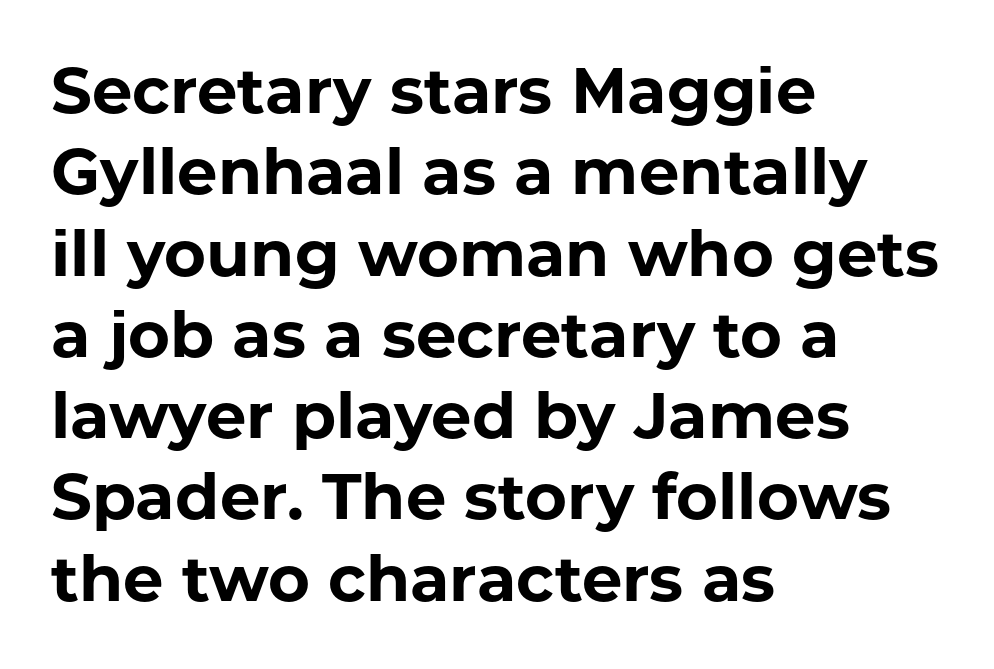
The font is running at its bold setting. In CSS terms this would be text-align: left. Letter spacing: default. Decoration check: the copy has no underline. Type style note: lacks serifs.
